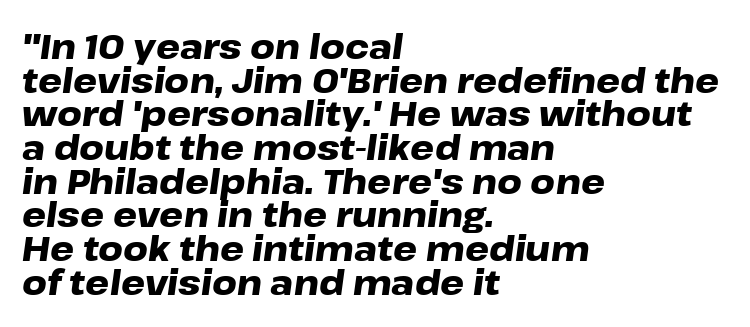
Q: Is the text bold? A: Yes.
Q: Is the text italic (slanted)? A: Yes, it leans right by about 8 degrees.
Q: Is the text underlined? A: No.
Q: How is the paragraph aligned? A: Left-aligned.
Q: Is the spacing between letters normal or unusually wide? A: Normal.
Q: Is the spacing between lines tight, normal or loose? A: Tight.
Q: Width (condensed, normal, or wide)? A: Wide.
Q: Stroke contrast? A: Low.
Q: x-height? A: Medium.
Q: Monospaced? A: No.
